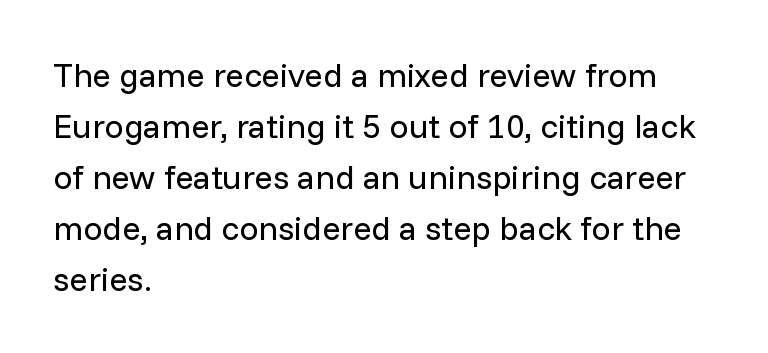
Q: Is the text bold? A: No.
Q: Is the text italic (slanted)? A: No, it is upright.
Q: Is the typeface a serif or a sans-serif typeface? A: Sans-serif.
Q: Is the text underlined? A: No.
Q: How is the paragraph aligned? A: Left-aligned.
Q: Is the spacing between letters normal or unusually wide? A: Normal.
Q: Is the spacing between lines tight, normal or loose? A: Normal.
Q: Width (condensed, normal, or wide)? A: Normal.
Q: Stroke contrast? A: Low.
Q: x-height? A: Medium.
Q: Monospaced? A: No.
